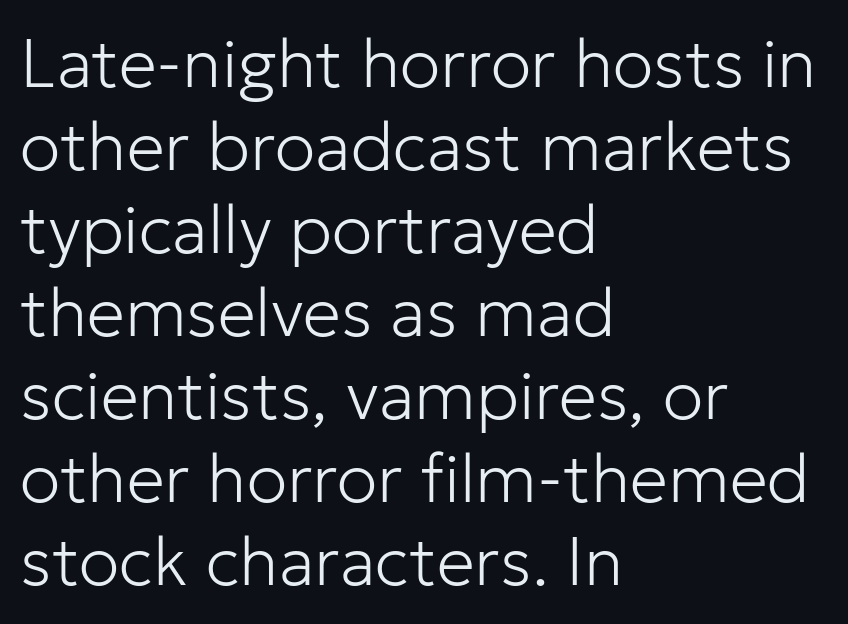
You could not count columns in this text — the font is proportionally spaced. Type without underlining. How are the letters spaced? Ordinarily, with no added tracking. Each line starts at the same left margin while the right side varies. Nothing sits at the stroke ends, so this counts as sans-serif. You can tell it's not italic because the verticals are truly vertical.
